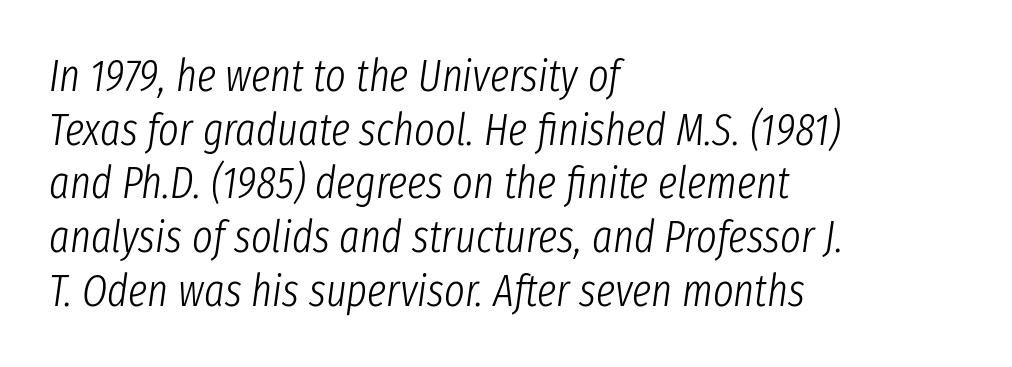
When letters slant like this, we call the style italic. Decoration check: the copy has no underline. The ragged edge is on the right, which tells us the setting is flush left. These lines keep a tight, regular rhythm from letter to letter.
